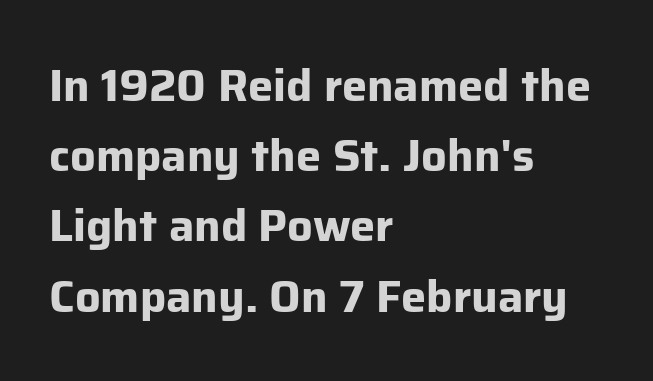
The image shows 45 px bold sans-serif type, upright; set left-aligned, normal line spacing (1.56x), normal letter spacing, not underlined; low stroke contrast and a medium x-height.
